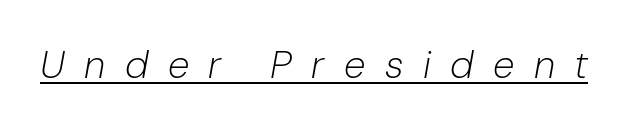
Q: Is the text bold? A: No.
Q: Is the text italic (slanted)? A: Yes, it leans right by about 10 degrees.
Q: Is the text underlined? A: Yes.
Q: Is the spacing between letters normal or unusually wide? A: Unusually wide.
Q: Width (condensed, normal, or wide)? A: Normal.
Q: Stroke contrast? A: Low.
Q: x-height? A: Medium.
Q: Monospaced? A: No.
